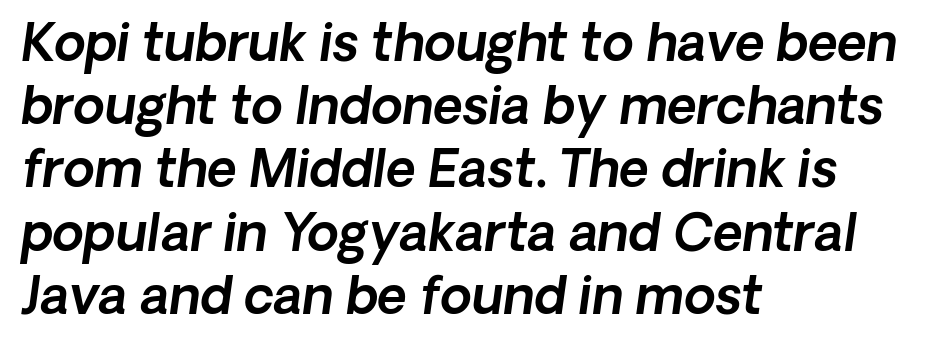
Q: Is the text italic (slanted)? A: Yes, it leans right by about 8 degrees.
Q: Is the text underlined? A: No.
Q: How is the paragraph aligned? A: Left-aligned.
Q: Is the spacing between letters normal or unusually wide? A: Normal.
Q: Width (condensed, normal, or wide)? A: Normal.
Q: x-height? A: Medium.
Q: Monospaced? A: No.
